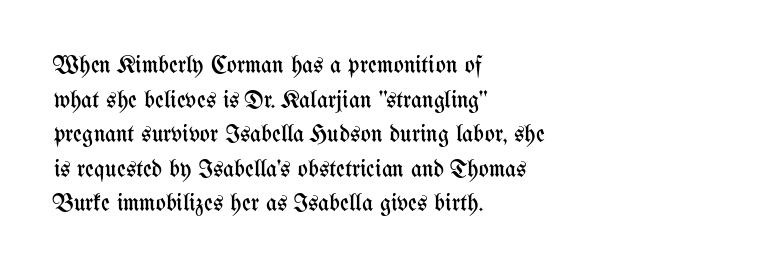
Regarding leading, the lines here are spaced in the standard way. The letters look calm and open, with moderate or lighter stems. Layout note: lines flush left. The rendering keeps characters at their native spacing. The lettering stays uniformly vertical, giving the passage a roman look. Underline: absent.
